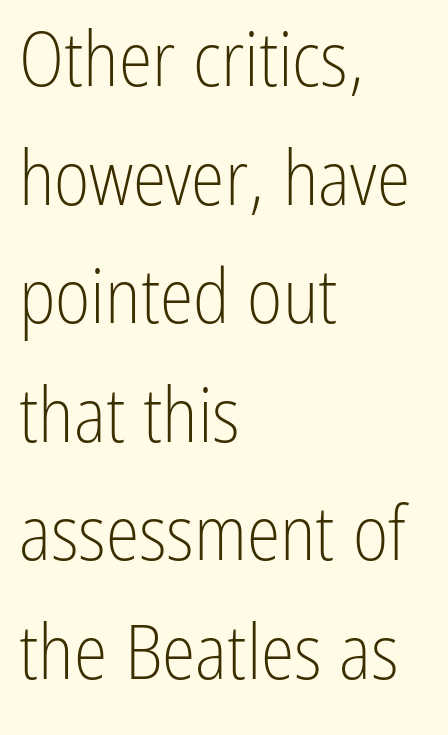
{"serif": "no", "italic": "no", "bold": "no", "weight": "light", "width": "condensed", "stroke_contrast": "low", "x_height": "medium", "monospaced": "no", "underline": "no", "align": "left", "line_spacing": "normal", "line_spacing_ratio": 1.56, "letter_spacing": "normal", "letter_spacing_em": 0.0, "glyph_px": 76}
